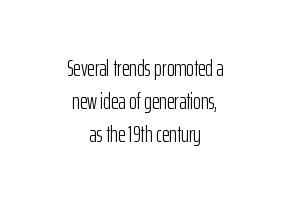
The image shows 23 px text type, upright; set centered, normal line spacing (1.43x), normal letter spacing, not underlined.
